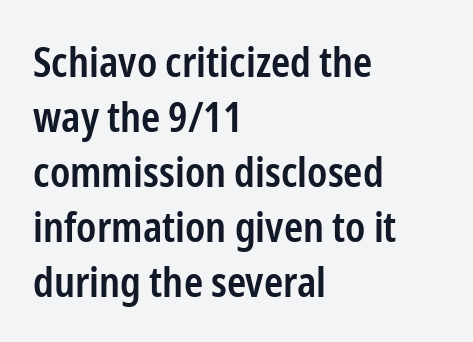
Q: Is the text bold? A: Semi-bold.
Q: Is the text italic (slanted)? A: No, it is upright.
Q: Is the typeface a serif or a sans-serif typeface? A: Sans-serif.
Q: Is the text underlined? A: No.
Q: How is the paragraph aligned? A: Left-aligned.
Q: Is the spacing between letters normal or unusually wide? A: Normal.
Q: Is the spacing between lines tight, normal or loose? A: Normal.
Q: Width (condensed, normal, or wide)? A: Condensed.
Q: Stroke contrast? A: Low.
Q: x-height? A: Medium.
Q: Monospaced? A: No.
